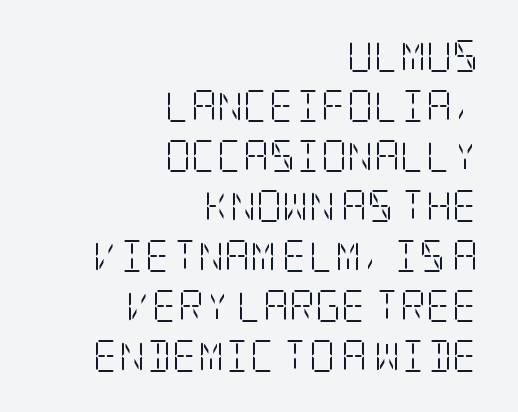
{"serif": "yes", "italic": "no", "bold": "no", "weight": "light", "width": "condensed", "stroke_contrast": "low", "x_height": "large", "underline": "no", "align": "right", "line_spacing": "normal", "line_spacing_ratio": 1.56, "letter_spacing": "normal", "letter_spacing_em": 0.0, "glyph_px": 32}
